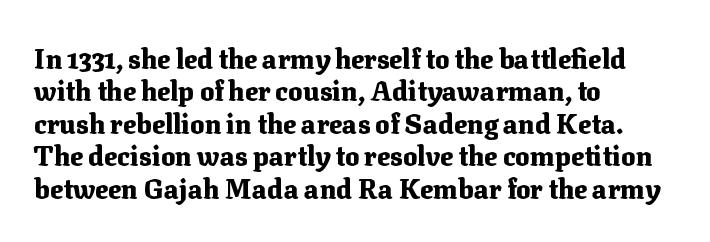
Q: Is the text bold? A: Yes.
Q: Is the text italic (slanted)? A: No, it is upright.
Q: Is the text underlined? A: No.
Q: How is the paragraph aligned? A: Left-aligned.
Q: Is the spacing between letters normal or unusually wide? A: Normal.
